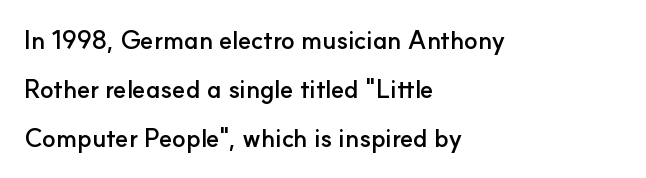
Q: Is the text bold? A: Yes.
Q: Is the text italic (slanted)? A: No, it is upright.
Q: Is the text underlined? A: No.
Q: How is the paragraph aligned? A: Left-aligned.
Q: Is the spacing between letters normal or unusually wide? A: Normal.
Q: Is the spacing between lines tight, normal or loose? A: Loose.
